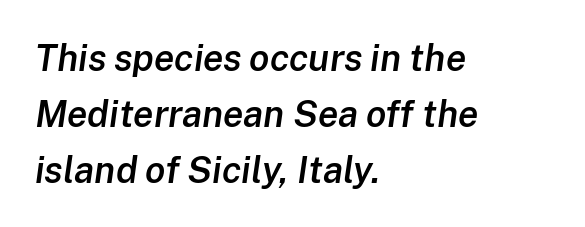
The image shows 37 px semibold type, italic (leaning right); set left-aligned, normal line spacing (1.51x), normal letter spacing, not underlined; low stroke contrast and a medium x-height.
